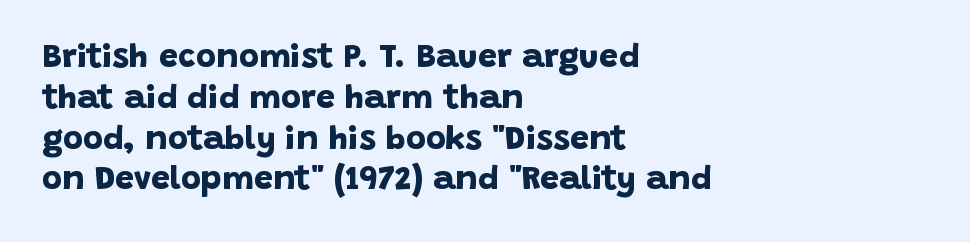
Q: Is the text bold? A: Yes.
Q: Is the typeface a serif or a sans-serif typeface? A: Sans-serif.
Q: Is the text underlined? A: No.
Q: How is the paragraph aligned? A: Left-aligned.
Q: Is the spacing between letters normal or unusually wide? A: Normal.
Q: Width (condensed, normal, or wide)? A: Normal.
Q: Stroke contrast? A: Low.
Q: x-height? A: Large.
Q: Monospaced? A: No.
